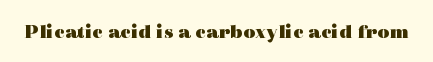
Q: Is the text bold? A: Yes.
Q: Is the text italic (slanted)? A: No, it is upright.
Q: Is the text underlined? A: No.
Q: Is the spacing between letters normal or unusually wide? A: Normal.
